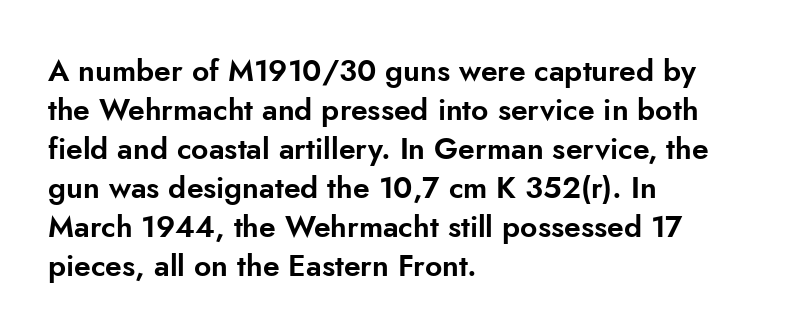
The image shows 30 px sans-serif type, upright; set left-aligned, normal line spacing (1.3x), normal letter spacing, not underlined; low stroke contrast and a small x-height.
